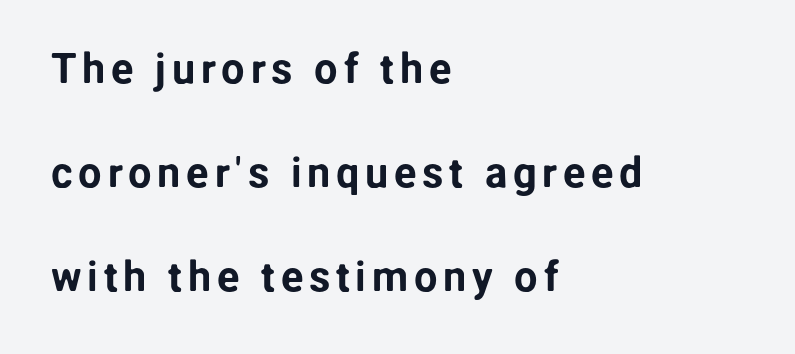
{"serif": "no", "italic": "no", "width": "normal", "stroke_contrast": "low", "x_height": "medium", "monospaced": "no", "underline": "no", "align": "left", "line_spacing": "loose", "line_spacing_ratio": 2.48, "glyph_px": 42}
